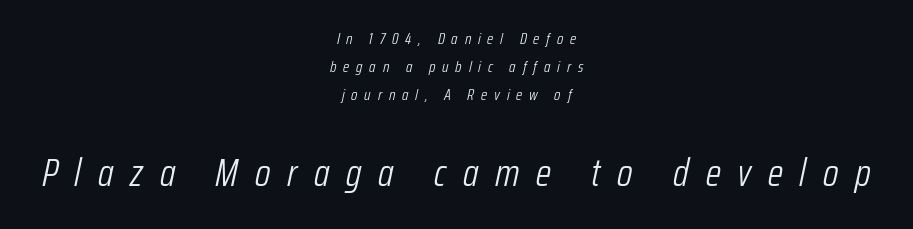
The image shows 39 px light, condensed type, italic (leaning right); set centered, line spacing 1.76x, unusually wide letter spacing (+0.43 em), not underlined; the second (bottom) block is 2.44x larger; low stroke contrast and a medium x-height.
